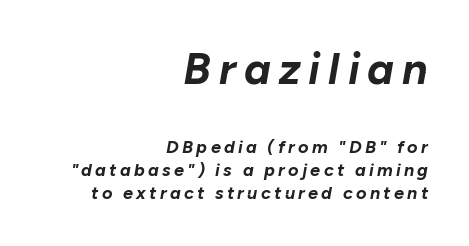
{"italic": "yes", "lean": "right", "slant_degrees": 10, "bold": "yes", "weight": "bold", "width": "normal", "stroke_contrast": "low", "x_height": "medium", "monospaced": "no", "underline": "no", "align": "right", "line_spacing": "normal", "line_spacing_ratio": 1.29, "larger_block": "first", "size_ratio": 2.5, "glyph_px": 45}
